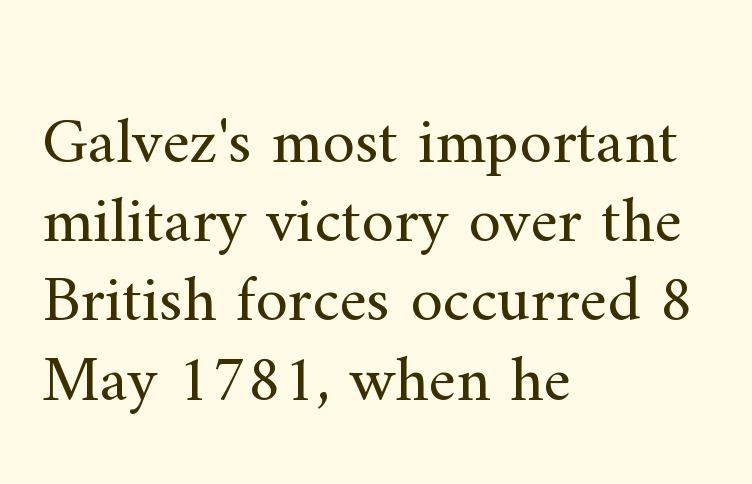
The space beneath each line is pristine and unruled. A roman cut, with each character standing at attention. Does extra space separate the letters? No, they use regular spacing. A classic flush-left, rag-right setting is used for this passage. The designer went with a serif here, giving each stem small feet. Each stroke keeps to a modest, everyday thickness or less.
